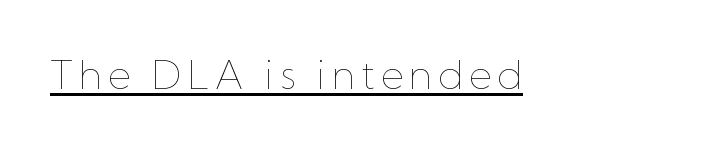
Q: Is the text bold? A: No.
Q: Is the text italic (slanted)? A: No, it is upright.
Q: Is the text underlined? A: Yes.
Q: Width (condensed, normal, or wide)? A: Normal.
Q: Stroke contrast? A: Low.
Q: x-height? A: Medium.
Q: Monospaced? A: No.
